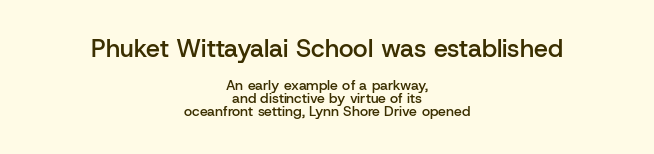
{"italic": "no", "bold": "semi", "underline": "no", "align": "center", "line_spacing": "tight", "line_spacing_ratio": 0.95, "letter_spacing": "normal", "letter_spacing_em": 0.0, "larger_block": "first", "size_ratio": 1.79, "glyph_px": 25}
